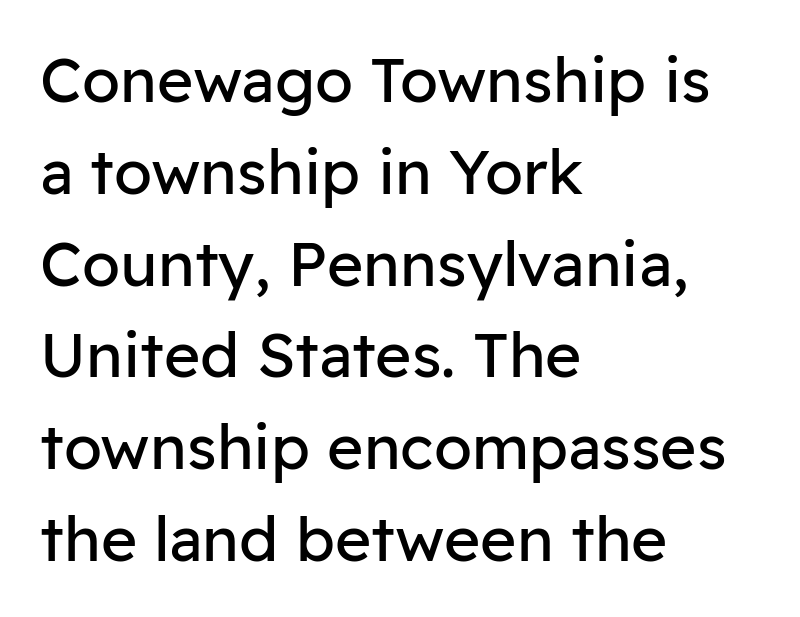
Stroke mass is kept to a normal reading level or below. This rendering leaves character spacing at its baseline value. This rendering features lettering with no underline. The lines are quadded left. This rendering employs a face without finishing strokes, i.e., a sans-serif. Leading matches the norm, producing a regular column.
